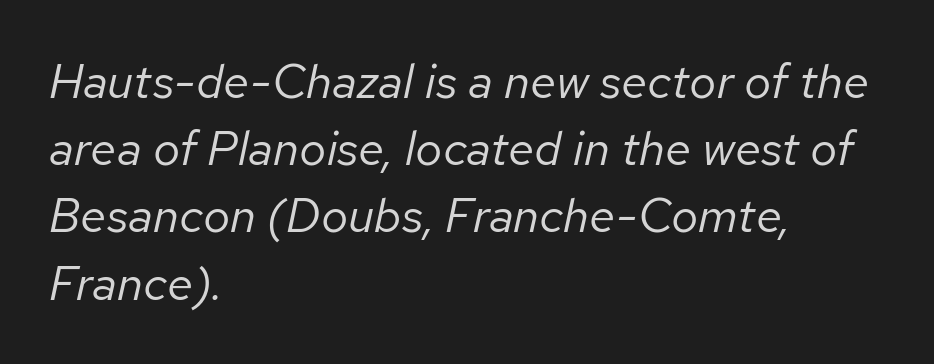
{"italic": "yes", "lean": "right", "slant_degrees": 12, "bold": "no", "weight": "regular", "width": "normal", "stroke_contrast": "low", "x_height": "medium", "monospaced": "no", "underline": "no", "align": "left", "line_spacing": "normal", "line_spacing_ratio": 1.4, "letter_spacing": "normal", "letter_spacing_em": 0.0, "glyph_px": 48}
